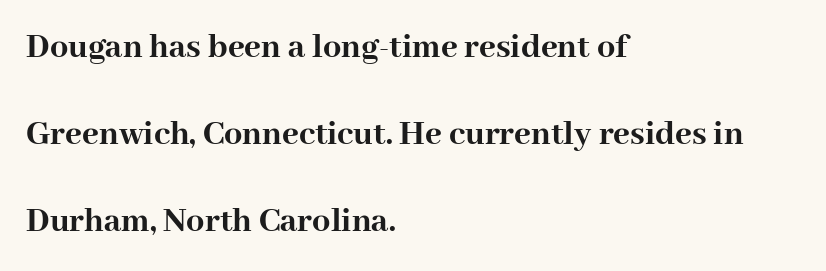
{"serif": "yes", "italic": "no", "bold": "yes", "weight": "semibold", "width": "normal", "stroke_contrast": "high", "x_height": "medium", "monospaced": "no", "underline": "no", "align": "left", "line_spacing": "loose", "line_spacing_ratio": 2.42, "letter_spacing": "normal", "letter_spacing_em": 0.0, "glyph_px": 36}
